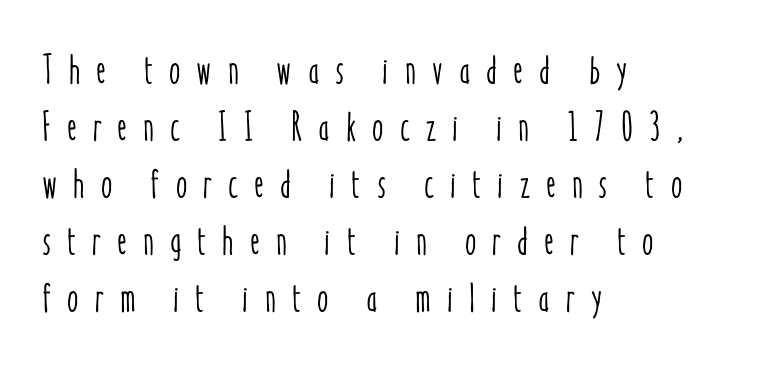
Q: Is the text italic (slanted)? A: No, it is upright.
Q: Is the text underlined? A: No.
Q: How is the paragraph aligned? A: Left-aligned.
Q: Is the spacing between letters normal or unusually wide? A: Unusually wide.
Q: Is the spacing between lines tight, normal or loose? A: Normal.
Q: Width (condensed, normal, or wide)? A: Condensed.
Q: Stroke contrast? A: Low.
Q: x-height? A: Medium.
Q: Monospaced? A: No.
